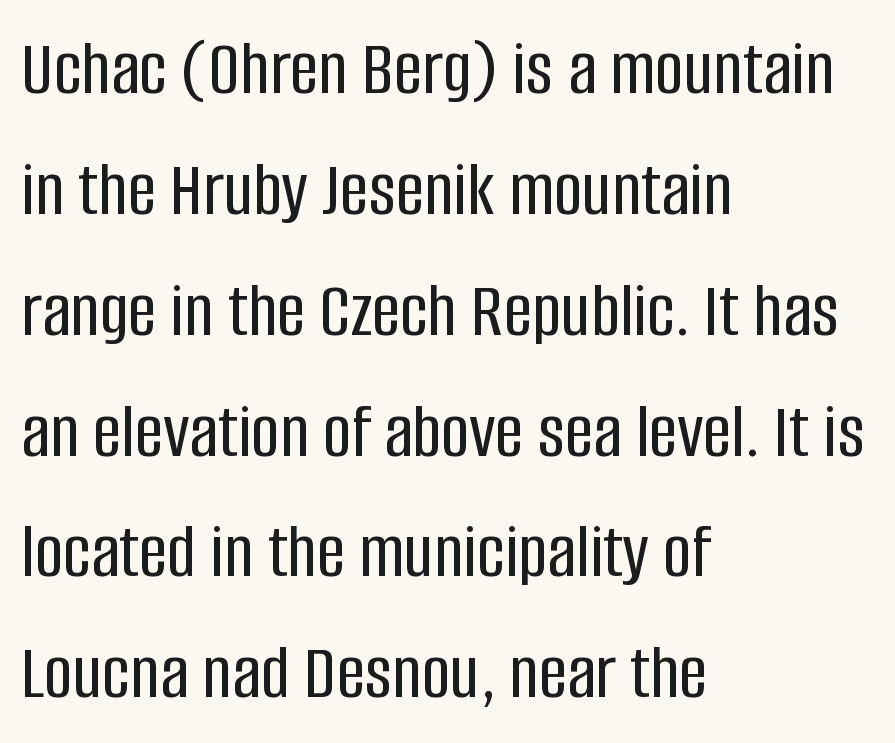
Q: Is the text italic (slanted)? A: No, it is upright.
Q: Is the typeface a serif or a sans-serif typeface? A: Sans-serif.
Q: Is the text underlined? A: No.
Q: How is the paragraph aligned? A: Left-aligned.
Q: Is the spacing between letters normal or unusually wide? A: Normal.
Q: Is the spacing between lines tight, normal or loose? A: Normal.
Q: Width (condensed, normal, or wide)? A: Condensed.
Q: Stroke contrast? A: Low.
Q: x-height? A: Large.
Q: Monospaced? A: No.
